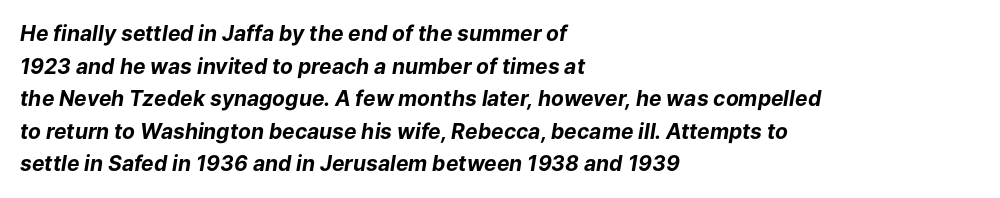
The image shows 21 px bold type, italic (leaning right); set left-aligned, normal line spacing (1.55x), normal letter spacing, not underlined.
